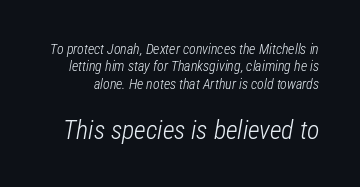
A clean baseline with only descenders dipping below it. Unbolded letterforms with no extra heft. The rendering keeps characters at their native spacing. In this sample the second text group is rendered at the bigger scale. This sample uses an oblique cut, with every glyph tilted off the vertical.
